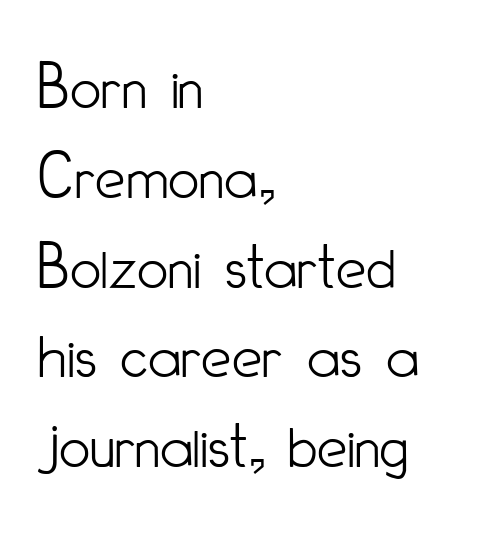
Q: Is the text bold? A: No.
Q: Is the text italic (slanted)? A: No, it is upright.
Q: Is the typeface a serif or a sans-serif typeface? A: Sans-serif.
Q: Is the text underlined? A: No.
Q: How is the paragraph aligned? A: Left-aligned.
Q: Is the spacing between letters normal or unusually wide? A: Normal.
Q: Is the spacing between lines tight, normal or loose? A: Normal.
Q: Width (condensed, normal, or wide)? A: Condensed.
Q: Stroke contrast? A: Low.
Q: x-height? A: Small.
Q: Monospaced? A: No.
